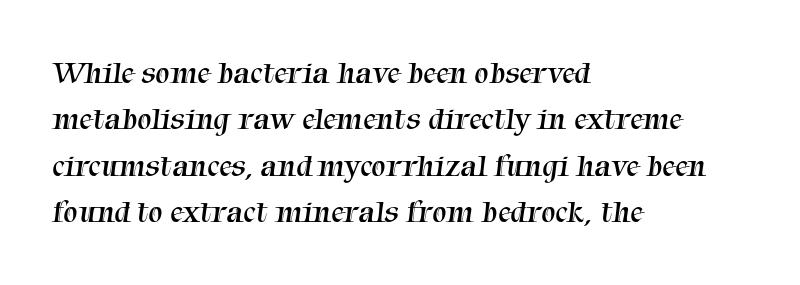
Does the copy run flush right? No — it runs flush left. Spacing between characters is what you'd get straight out of the box. The glyphs are unaccompanied by any horizontal stroke below them. Note: serifs present on the glyphs.
